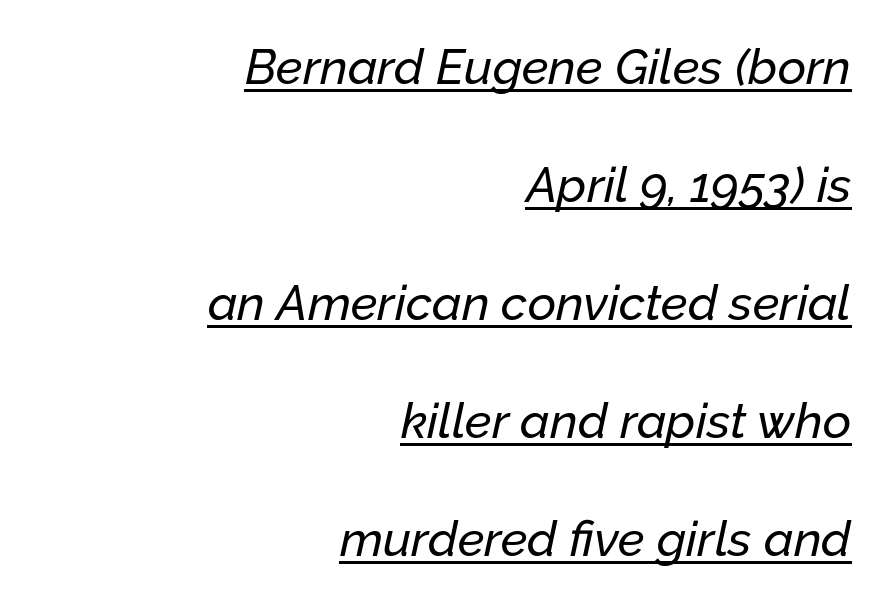
The image shows 49 px text type, italic (leaning right); set right-aligned, loose line spacing (2.41x), normal letter spacing, underlined; low stroke contrast and a medium x-height.
